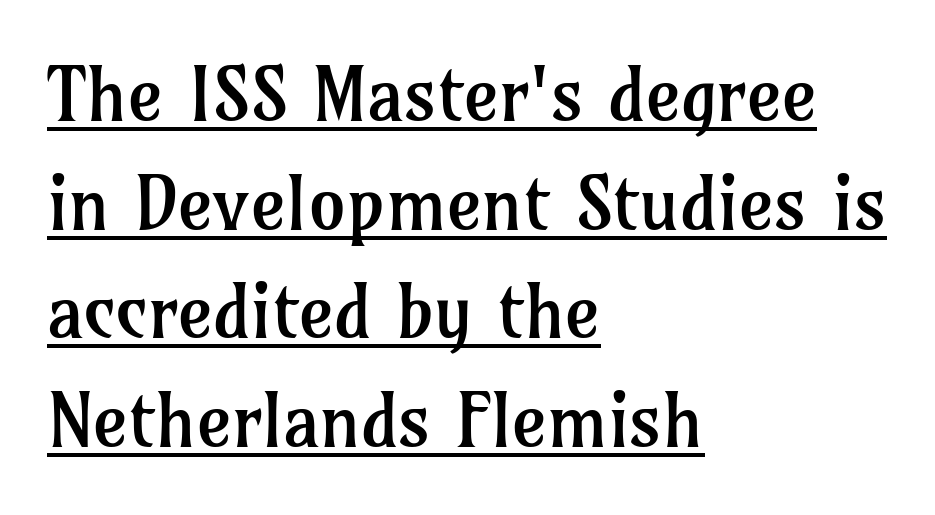
{"serif": "yes", "italic": "no", "bold": "no", "weight": "regular", "width": "normal", "stroke_contrast": "low", "x_height": "medium", "monospaced": "no", "underline": "yes", "align": "left", "line_spacing": "normal", "line_spacing_ratio": 1.45, "letter_spacing": "normal", "letter_spacing_em": 0.0, "glyph_px": 75}
